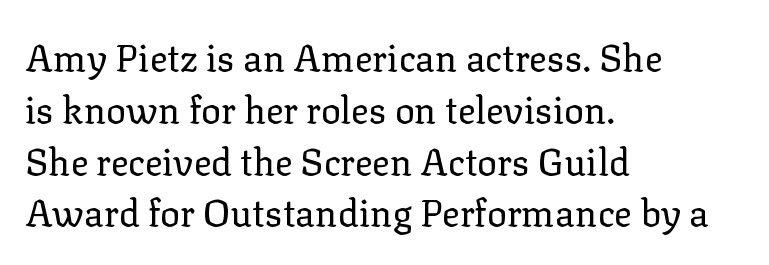
Compared with a typical body face, this is equally light or lighter still. Regular leading. Does the type have serifs? Yes, each stem ends in a small foot. These lines are set flush left with a ragged right edge. Glyph-to-glyph distance matches everyday printed text. Glance below the letters and you will spot only blank space.
